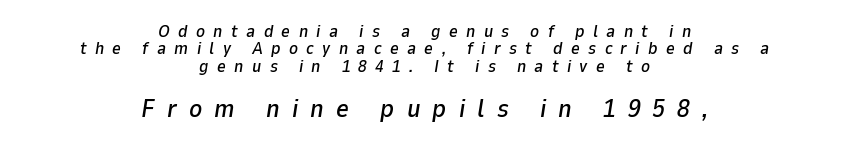
{"italic": "yes", "lean": "right", "slant_degrees": 9, "underline": "no", "align": "center", "line_spacing": "tight", "line_spacing_ratio": 1.02, "letter_spacing": "wide", "letter_spacing_em": 0.49, "larger_block": "second", "size_ratio": 1.47, "glyph_px": 25}
